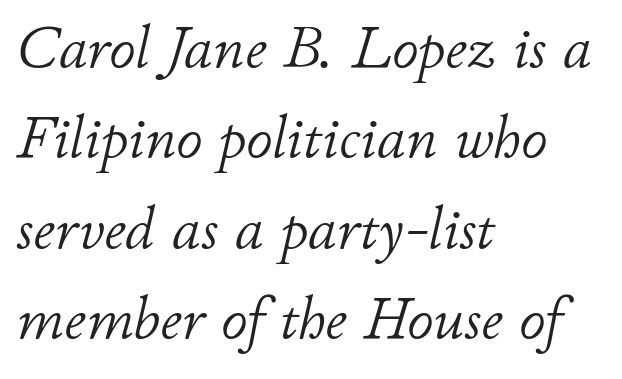
Q: Is the text bold? A: No.
Q: Is the text italic (slanted)? A: Yes, it leans right by about 11 degrees.
Q: Is the text underlined? A: No.
Q: How is the paragraph aligned? A: Left-aligned.
Q: Is the spacing between letters normal or unusually wide? A: Normal.
Q: Is the spacing between lines tight, normal or loose? A: Normal.
Q: Width (condensed, normal, or wide)? A: Normal.
Q: Stroke contrast? A: Low.
Q: x-height? A: Small.
Q: Monospaced? A: No.
